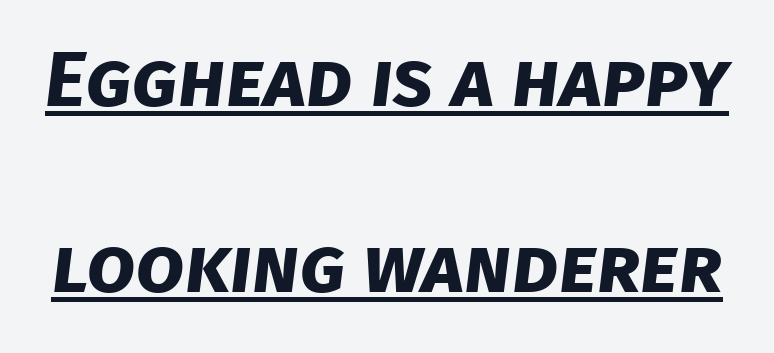
Tracking here is standard; glyphs follow each other at the usual distance. Heavy, bold letterforms. Character widths vary here, with narrow letters taking less room than wide ones. Has an underline been added? It has. Compared with typical paragraphs, the rows here are farther apart. Observe the absence of serifs on each vertical stroke in this sample.
